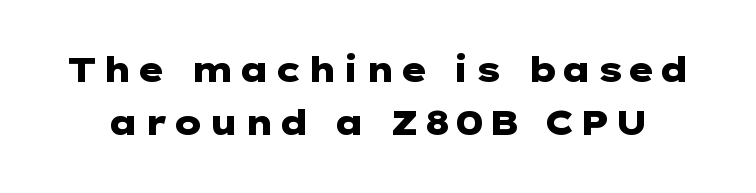
Q: Is the text bold? A: Yes.
Q: Is the text italic (slanted)? A: No, it is upright.
Q: Is the typeface a serif or a sans-serif typeface? A: Sans-serif.
Q: Is the text underlined? A: No.
Q: Is the spacing between lines tight, normal or loose? A: Normal.
Q: Width (condensed, normal, or wide)? A: Wide.
Q: Stroke contrast? A: Low.
Q: x-height? A: Medium.
